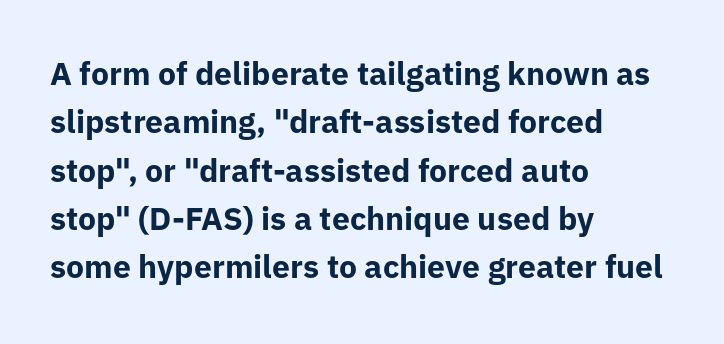
The image shows 32 px bold sans-serif type, upright; set left-aligned, normal line spacing (1.51x), normal letter spacing, not underlined; low stroke contrast and a medium x-height.
